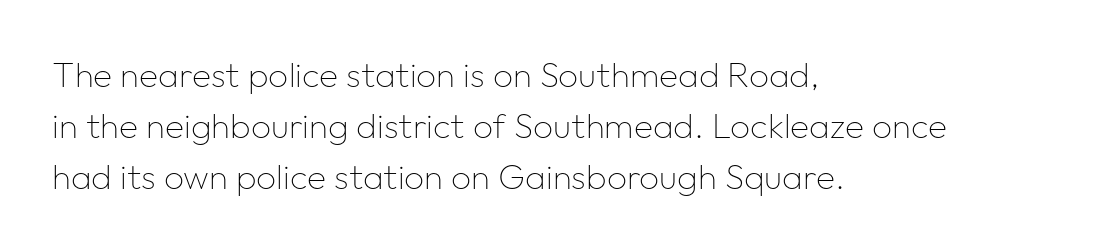
{"serif": "no", "italic": "no", "bold": "no", "weight": "thin", "width": "normal", "stroke_contrast": "low", "x_height": "medium", "monospaced": "no", "underline": "no", "align": "left", "line_spacing": "normal", "line_spacing_ratio": 1.46, "letter_spacing": "normal", "letter_spacing_em": 0.0, "glyph_px": 35}
